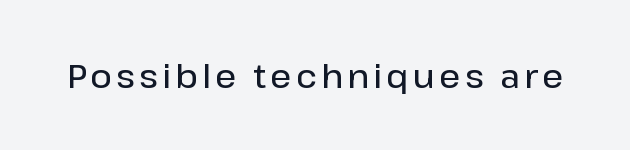
Spacing verdict: proportional, widths tailored to each character. Posture: vertical. The zone under the glyphs is completely vacant. Compared with an ordinary text face, these strokes are moderately heavier — a semibold. Nope, no serifs anywhere on these letters.
